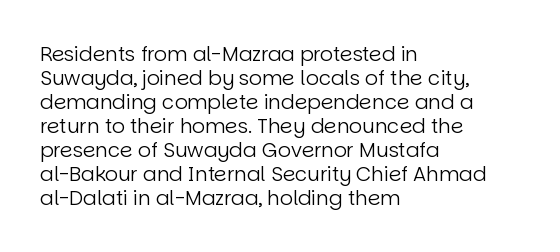
The image shows 20 px text type, upright; set left-aligned, line spacing 1.2x, normal letter spacing, not underlined.
